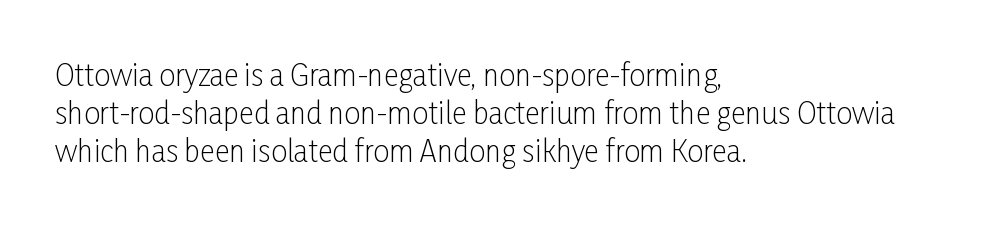
Q: Is the text bold? A: No.
Q: Is the text italic (slanted)? A: No, it is upright.
Q: Is the typeface a serif or a sans-serif typeface? A: Sans-serif.
Q: Is the text underlined? A: No.
Q: How is the paragraph aligned? A: Left-aligned.
Q: Is the spacing between letters normal or unusually wide? A: Normal.
Q: Is the spacing between lines tight, normal or loose? A: Normal.
Q: Width (condensed, normal, or wide)? A: Condensed.
Q: Stroke contrast? A: Low.
Q: x-height? A: Medium.
Q: Monospaced? A: No.
